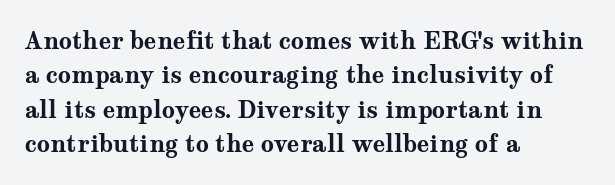
The image shows 23 px bold type, upright; set left-aligned, normal line spacing (1.5x), normal letter spacing, not underlined.
